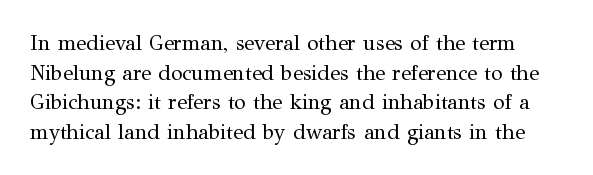
{"italic": "no", "bold": "no", "underline": "no", "line_spacing": "normal", "line_spacing_ratio": 1.41, "letter_spacing": "normal", "letter_spacing_em": 0.0, "glyph_px": 21}
